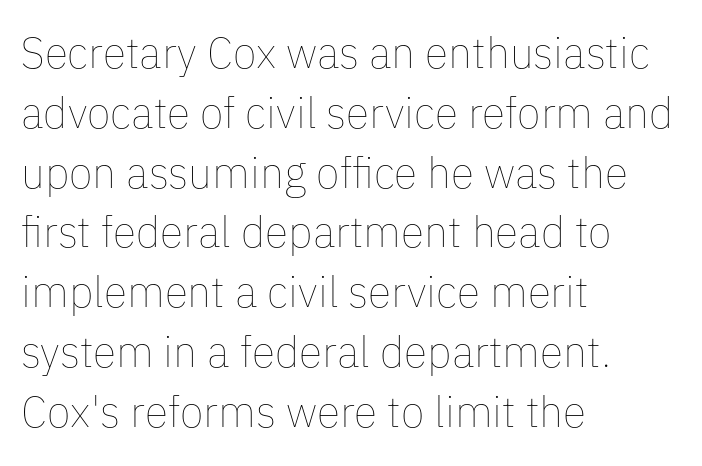
Plain, unruled lines of type. This sample has the flowing, uneven cadence of proportional lettering. Each new line begins a customary step beneath the previous one. Every character sits straight up, as roman type does. The compositor pushed each line to the left boundary.
